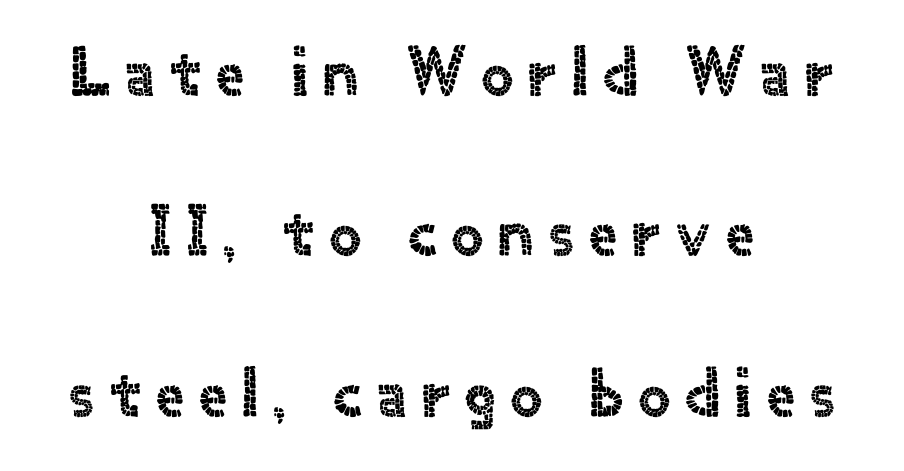
{"serif": "no", "italic": "no", "width": "normal", "x_height": "small", "monospaced": "no", "underline": "no", "align": "center", "line_spacing": "loose", "line_spacing_ratio": 2.29, "letter_spacing": "wide", "letter_spacing_em": 0.22, "glyph_px": 70}
